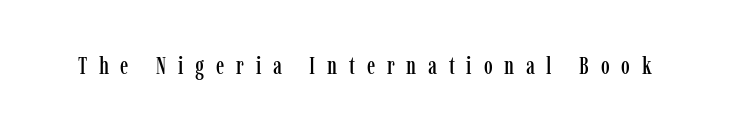
Q: Is the text italic (slanted)? A: No, it is upright.
Q: Is the text underlined? A: No.
Q: Is the spacing between letters normal or unusually wide? A: Unusually wide.
